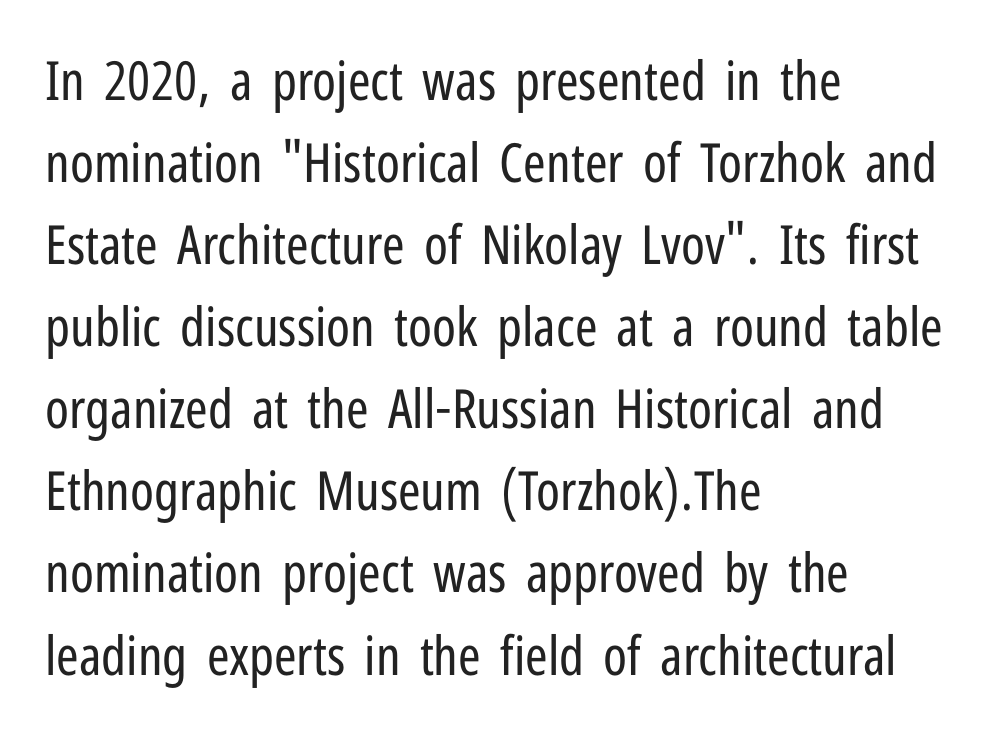
Stems and bowls with no extra thickness — not bold. Reading down the column, the eye jumps a familiar distance to each next line. The typesetter chose a ragged-right arrangement here. The glyphs in this specimen are sans serif.
